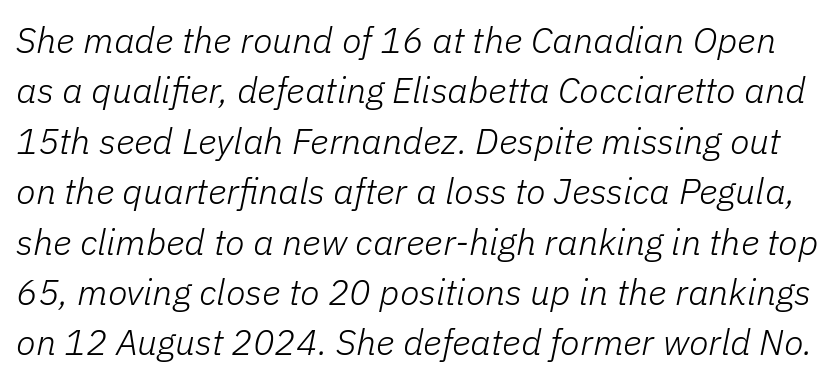
Regular leading. Check the space under the baseline: it is left empty. Nobody touched the tracking dial on this one. Nothing heavy about these letters — not bold at all.
